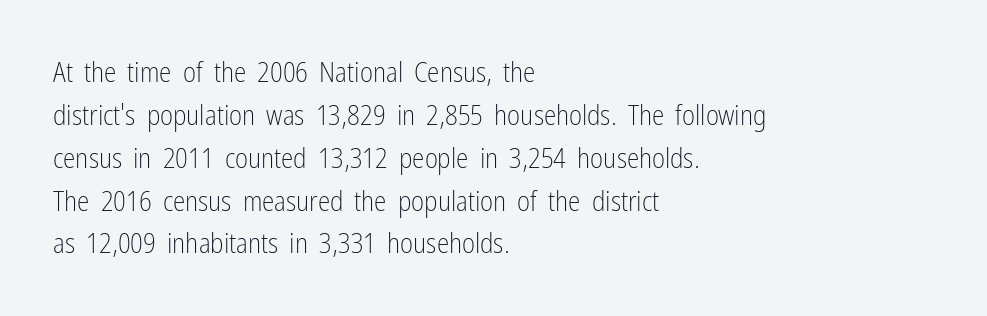
Does the leading feel generous? No, just average. This reads as an unemphasized weight, regular at the heaviest. You could not count columns in this text — the font is proportionally spaced. This is roman type, the default non-slanted kind.
